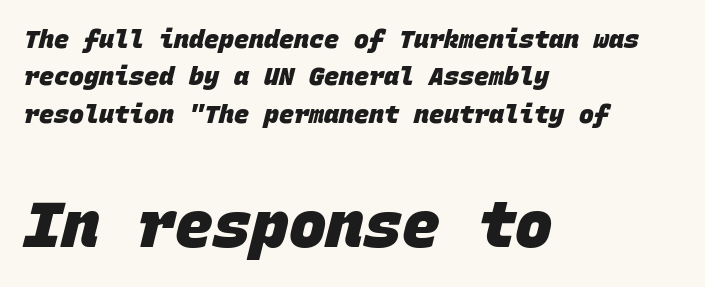
{"serif": "no", "bold": "yes", "weight": "heavy", "width": "normal", "stroke_contrast": "low", "x_height": "large", "monospaced": "yes", "underline": "no", "align": "left", "line_spacing": "normal", "line_spacing_ratio": 1.5, "letter_spacing": "normal", "letter_spacing_em": 0.0, "larger_block": "second", "size_ratio": 2.52, "glyph_px": 63}
